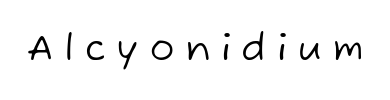
Q: Is the text bold? A: No.
Q: Is the typeface a serif or a sans-serif typeface? A: Sans-serif.
Q: Is the text underlined? A: No.
Q: Is the spacing between letters normal or unusually wide? A: Unusually wide.
Q: Width (condensed, normal, or wide)? A: Normal.
Q: Stroke contrast? A: Low.
Q: x-height? A: Medium.
Q: Monospaced? A: No.
